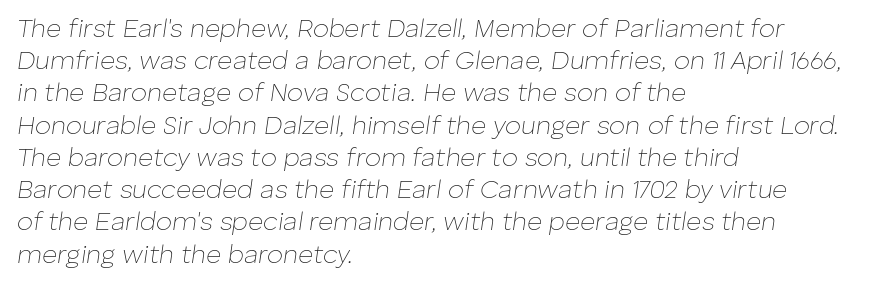
Q: Is the text bold? A: No.
Q: Is the text italic (slanted)? A: Yes, it leans right by about 8 degrees.
Q: Is the text underlined? A: No.
Q: How is the paragraph aligned? A: Left-aligned.
Q: Is the spacing between letters normal or unusually wide? A: Normal.
